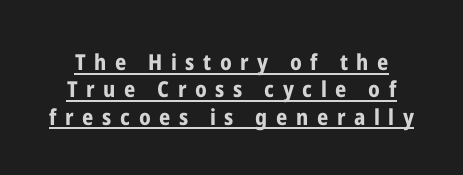
{"italic": "no", "bold": "yes", "underline": "yes", "line_spacing_ratio": 1.24, "letter_spacing": "wide", "letter_spacing_em": 0.39, "glyph_px": 22}
